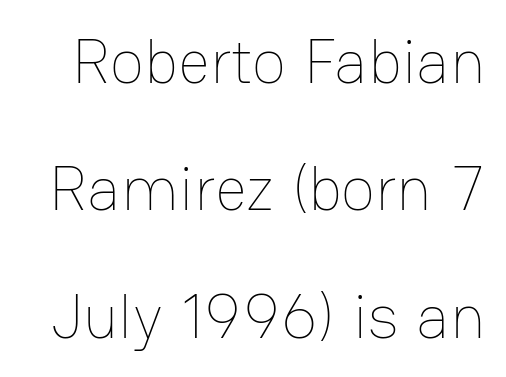
Letter spacing: default. Character widths vary here, with narrow letters taking less room than wide ones. Descenders hang freely into open space. Style check: upright.
